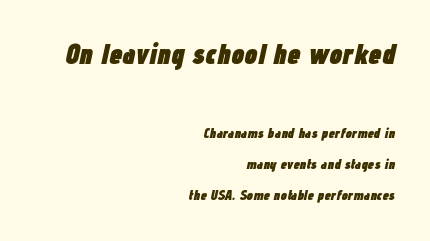
Q: Is the text bold? A: Yes.
Q: Is the text italic (slanted)? A: Yes, it leans right by about 12 degrees.
Q: Is the text underlined? A: No.
Q: How is the paragraph aligned? A: Right-aligned.
Q: Is the spacing between letters normal or unusually wide? A: Normal.
Q: Is the spacing between lines tight, normal or loose? A: Loose.
Q: Which block of text is set in a larger size, the first (top) or the second (bottom)? A: The first (top) one.
Q: Width (condensed, normal, or wide)? A: Condensed.
Q: Stroke contrast? A: Low.
Q: x-height? A: Medium.
Q: Monospaced? A: No.
